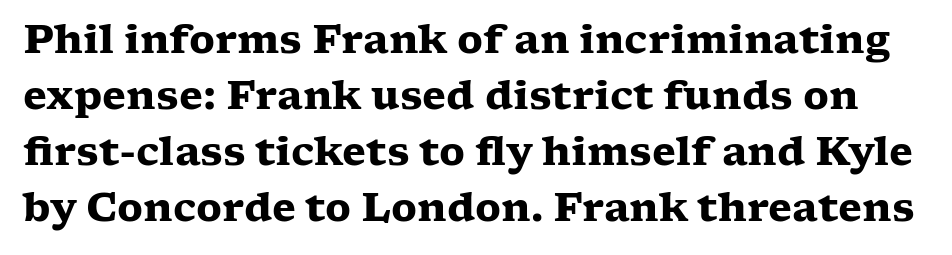
Q: Is the text bold? A: Yes.
Q: Is the text italic (slanted)? A: No, it is upright.
Q: Is the typeface a serif or a sans-serif typeface? A: Serif.
Q: Is the text underlined? A: No.
Q: Is the spacing between letters normal or unusually wide? A: Normal.
Q: Is the spacing between lines tight, normal or loose? A: Normal.
Q: Width (condensed, normal, or wide)? A: Wide.
Q: Stroke contrast? A: Low.
Q: x-height? A: Medium.
Q: Monospaced? A: No.
